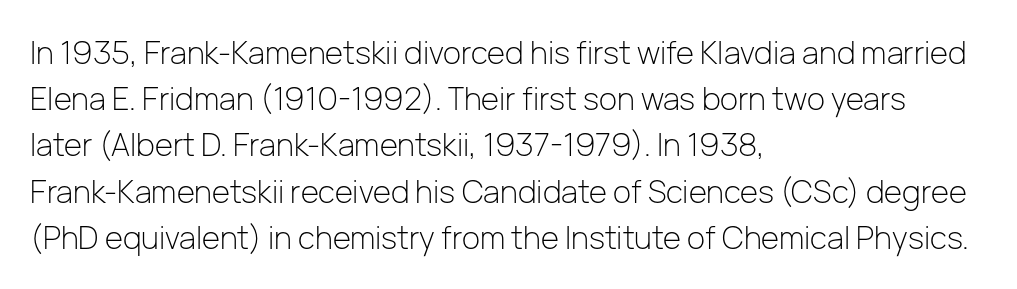
Q: Is the text bold? A: No.
Q: Is the text italic (slanted)? A: No, it is upright.
Q: Is the typeface a serif or a sans-serif typeface? A: Sans-serif.
Q: Is the text underlined? A: No.
Q: How is the paragraph aligned? A: Left-aligned.
Q: Is the spacing between letters normal or unusually wide? A: Normal.
Q: Is the spacing between lines tight, normal or loose? A: Normal.
Q: Width (condensed, normal, or wide)? A: Normal.
Q: Stroke contrast? A: Low.
Q: x-height? A: Medium.
Q: Monospaced? A: No.
